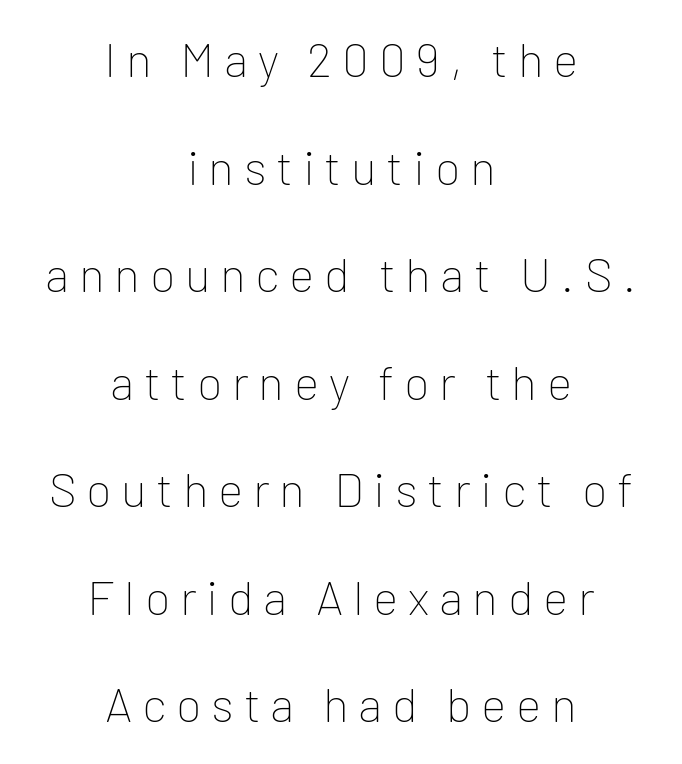
Font category for this specimen: sans-serif. The passage shown stacks its lines with a broad gap. Does the lettering tilt? It doesn't — this is upright. These lines are rendered in a variable-pitch font.
